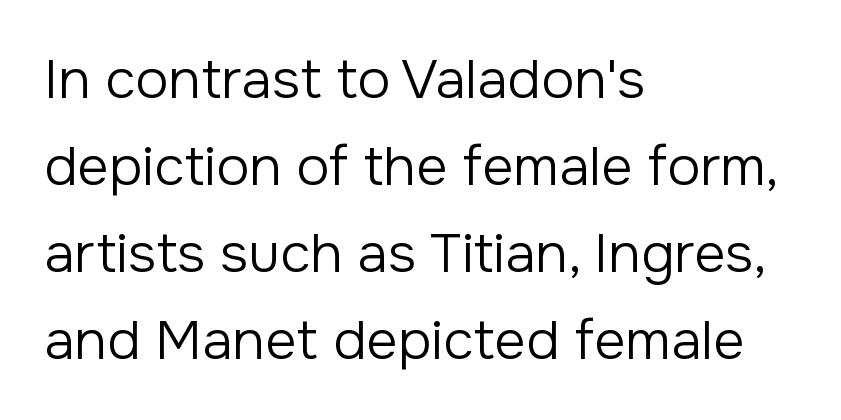
{"serif": "no", "italic": "no", "bold": "no", "weight": "regular", "width": "normal", "stroke_contrast": "low", "x_height": "medium", "monospaced": "no", "underline": "no", "align": "left", "line_spacing": "normal", "line_spacing_ratio": 1.58, "letter_spacing": "normal", "letter_spacing_em": 0.0, "glyph_px": 55}
